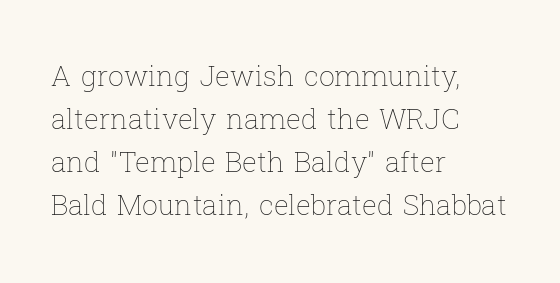
The image shows 28 px thin type, upright; set left-aligned, normal line spacing (1.53x), normal letter spacing, not underlined; low stroke contrast and a medium x-height.
